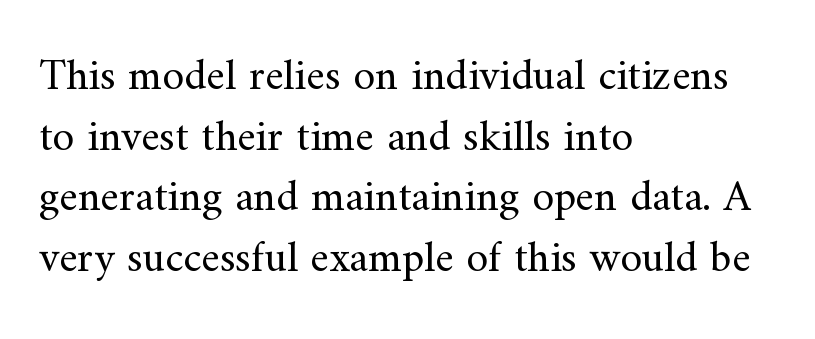
Q: Is the text bold? A: No.
Q: Is the text italic (slanted)? A: No, it is upright.
Q: Is the typeface a serif or a sans-serif typeface? A: Serif.
Q: Is the text underlined? A: No.
Q: How is the paragraph aligned? A: Left-aligned.
Q: Is the spacing between letters normal or unusually wide? A: Normal.
Q: Is the spacing between lines tight, normal or loose? A: Normal.
Q: Width (condensed, normal, or wide)? A: Normal.
Q: Stroke contrast? A: Medium.
Q: x-height? A: Small.
Q: Monospaced? A: No.
